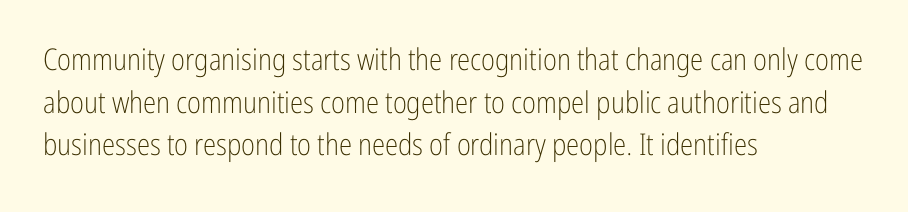
I'd call this a sans setting — the letters go barefoot. Students, observe: this is what conventionally led text looks like. Reading down the block, your eye returns to a fixed left position each line. The specimen omits any rule beneath the text block's lines.
